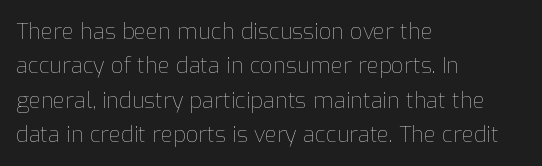
{"italic": "no", "bold": "no", "underline": "no", "align": "left", "line_spacing": "normal", "line_spacing_ratio": 1.56, "letter_spacing": "normal", "letter_spacing_em": 0.0, "glyph_px": 22}
